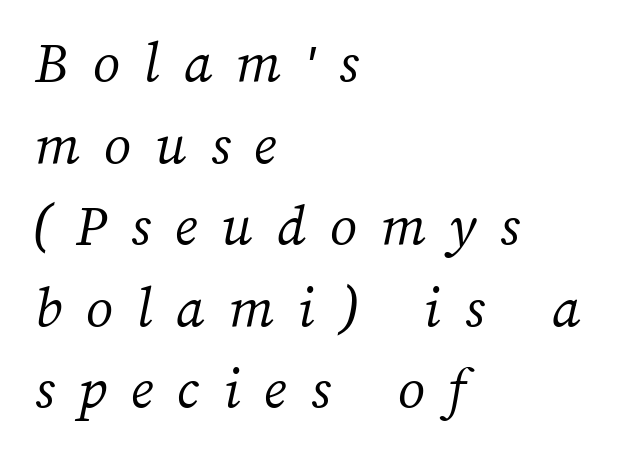
Has an underline been added? It has not. Is there much room between lines? A standard amount, neither cramped nor airy. Looks like regular typesetting: each glyph gets only the width it needs. Stroke mass is kept to a normal reading level or below. Short note: letters widely spaced.
